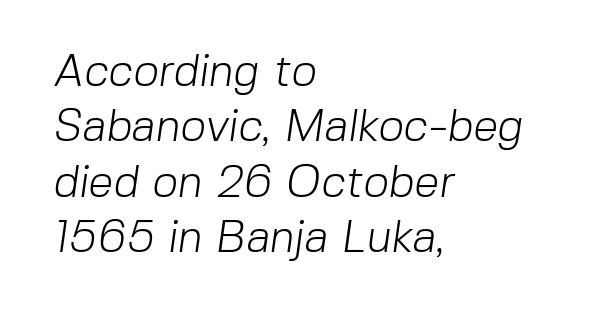
The image shows 45 px light sans-serif type; set left-aligned, line spacing 1.23x, normal letter spacing, not underlined; low stroke contrast and a medium x-height.
